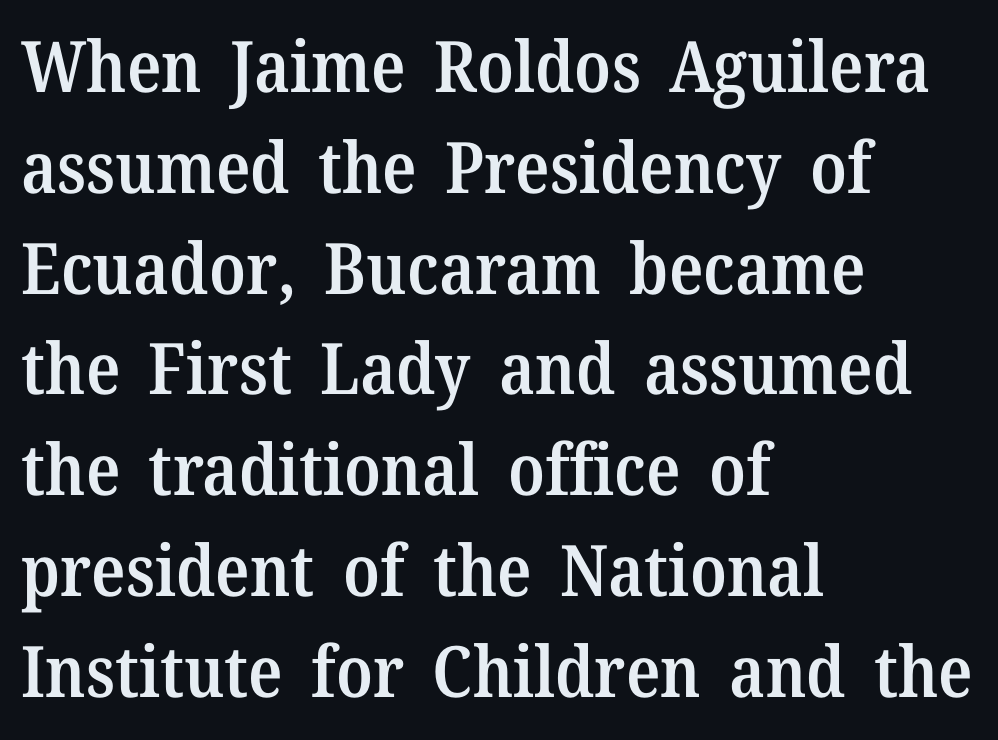
The text block is weighted toward the left margin, trailing off unevenly rightward. Normally led — the rows are evenly, conventionally spaced. Strokes here are thickened, but only to semibold level. Looks like regular typesetting: each glyph gets only the width it needs. The area under the type is left untouched. Is the letter spacing exaggerated? No — it looks like the ordinary default.
